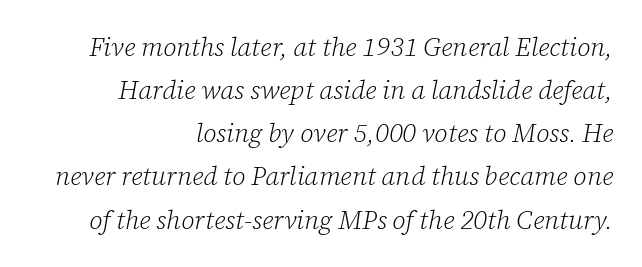
Heft: none added — not bold. Descenders are the only things crossing below the line. Rendered with sloped, italic letterforms. Regarding leading, the lines here are spaced in the standard way. Is the letter spacing exaggerated? No — it looks like the ordinary default. Which margin do the lines hug? The right one — the left edge is uneven.
